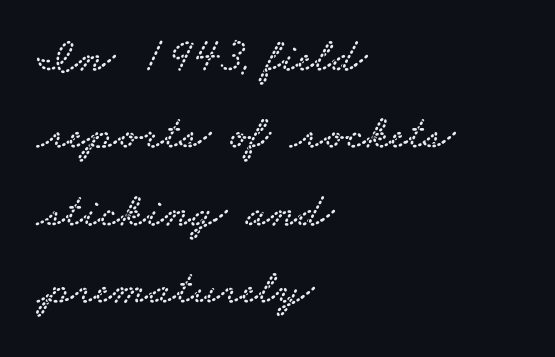
The image shows 49 px wide serif type; set left-aligned, normal line spacing (1.58x), normal letter spacing, not underlined; low stroke contrast and a small x-height.
